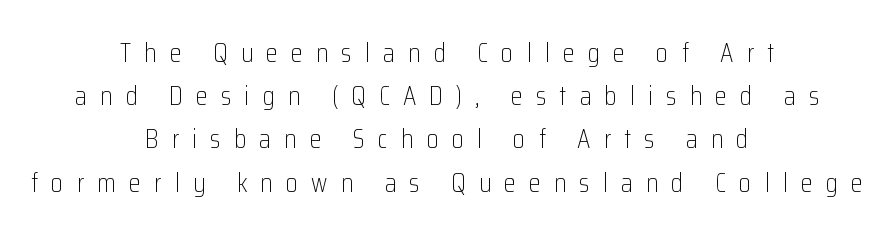
{"italic": "no", "bold": "no", "underline": "no", "align": "center", "line_spacing": "normal", "line_spacing_ratio": 1.6, "letter_spacing": "wide", "letter_spacing_em": 0.49, "glyph_px": 27}
